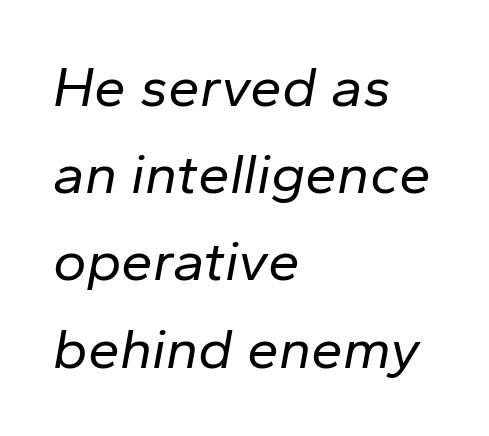
{"italic": "yes", "lean": "right", "slant_degrees": 10, "bold": "no", "weight": "regular", "width": "normal", "stroke_contrast": "low", "x_height": "medium", "monospaced": "no", "underline": "no", "align": "left", "line_spacing": "normal", "line_spacing_ratio": 1.53, "letter_spacing": "normal", "letter_spacing_em": 0.0, "glyph_px": 57}
